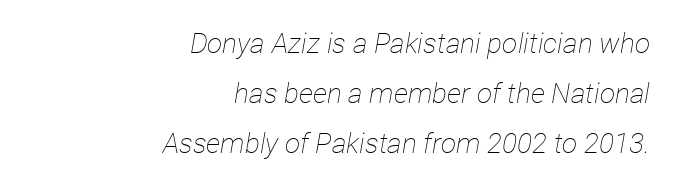
Q: Is the text bold? A: No.
Q: Is the text italic (slanted)? A: Yes, it leans right by about 12 degrees.
Q: Is the text underlined? A: No.
Q: How is the paragraph aligned? A: Right-aligned.
Q: Is the spacing between letters normal or unusually wide? A: Normal.
Q: Width (condensed, normal, or wide)? A: Condensed.
Q: Stroke contrast? A: Low.
Q: x-height? A: Medium.
Q: Monospaced? A: No.
